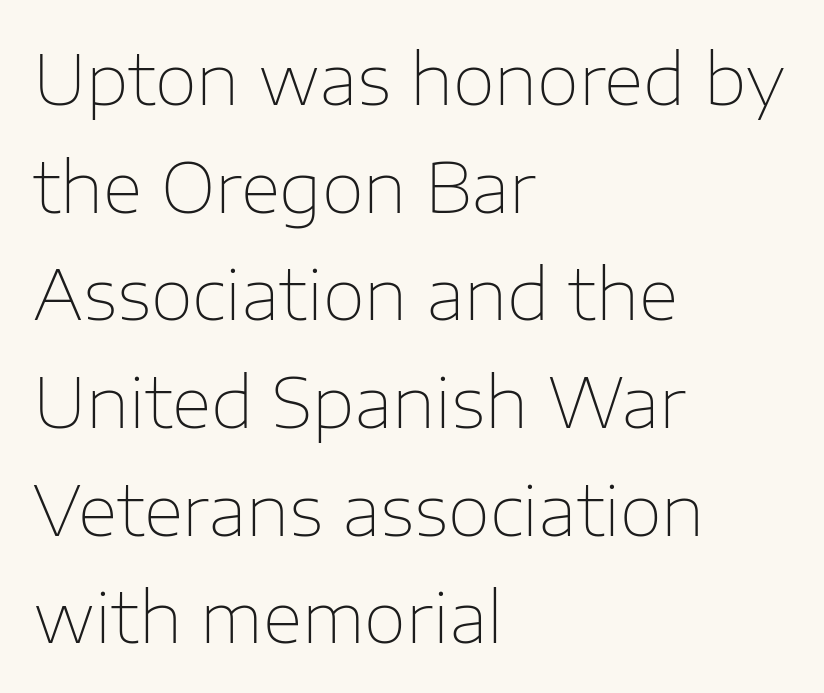
{"serif": "no", "italic": "no", "bold": "no", "weight": "thin", "width": "normal", "stroke_contrast": "low", "x_height": "medium", "monospaced": "no", "underline": "no", "align": "left", "line_spacing": "normal", "line_spacing_ratio": 1.56, "letter_spacing": "normal", "letter_spacing_em": 0.0, "glyph_px": 69}
